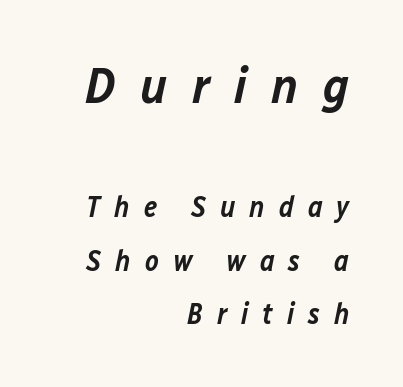
The letters in the upper block stand taller than those in the block below. Proportional: the letters do not fall into vertical columns. These lines are set flush right with a ragged left edge. This sample uses an oblique cut, with every glyph tilted off the vertical. The letters are semibold — heavier than regular but short of a full bold.
